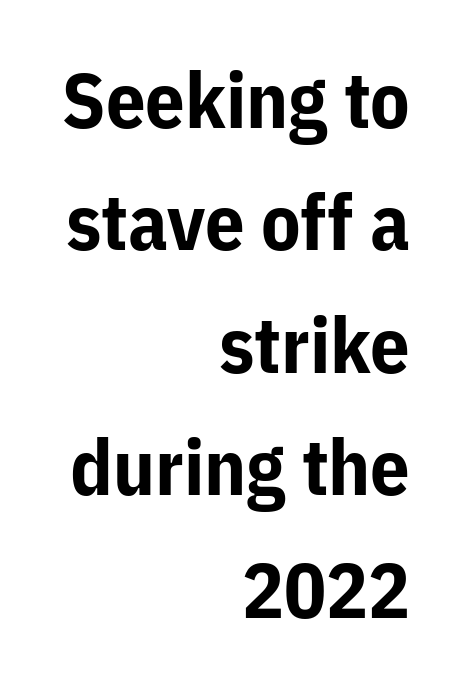
Q: Is the text bold? A: Yes.
Q: Is the text italic (slanted)? A: No, it is upright.
Q: Is the typeface a serif or a sans-serif typeface? A: Sans-serif.
Q: Is the text underlined? A: No.
Q: How is the paragraph aligned? A: Right-aligned.
Q: Is the spacing between letters normal or unusually wide? A: Normal.
Q: Is the spacing between lines tight, normal or loose? A: Normal.
Q: Width (condensed, normal, or wide)? A: Normal.
Q: Stroke contrast? A: Low.
Q: x-height? A: Medium.
Q: Monospaced? A: No.
